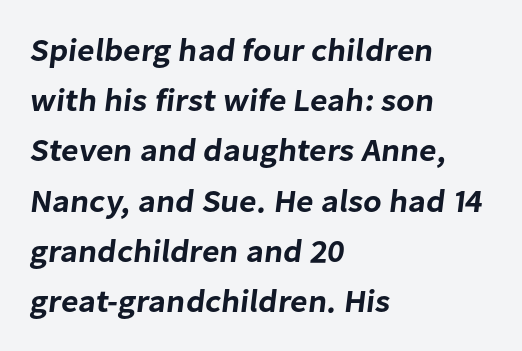
{"serif": "no", "width": "normal", "stroke_contrast": "low", "x_height": "medium", "monospaced": "no", "underline": "no", "align": "left", "line_spacing": "normal", "line_spacing_ratio": 1.57, "letter_spacing": "normal", "letter_spacing_em": 0.0, "glyph_px": 32}
